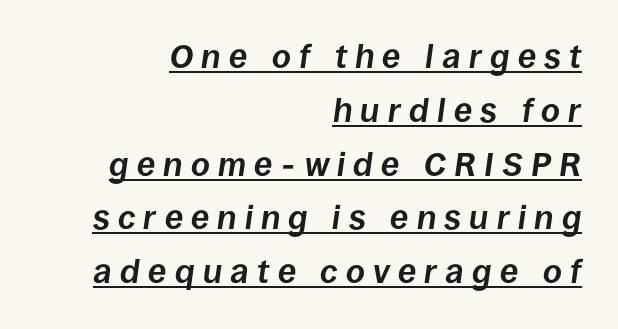
The image shows 33 px bold type, italic (leaning right); set right-aligned, normal line spacing (1.63x), unusually wide letter spacing (+0.25 em), underlined; low stroke contrast and a large x-height.
